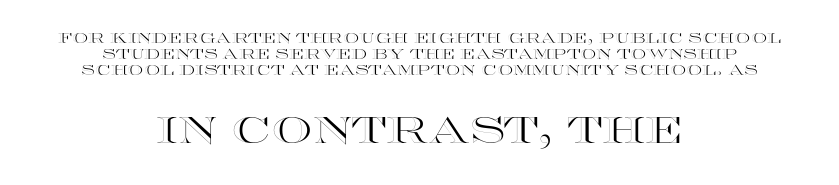
Q: Is the text italic (slanted)? A: No, it is upright.
Q: Is the text underlined? A: No.
Q: How is the paragraph aligned? A: Centered.
Q: Is the spacing between letters normal or unusually wide? A: Normal.
Q: Is the spacing between lines tight, normal or loose? A: Tight.
Q: Which block of text is set in a larger size, the first (top) or the second (bottom)? A: The second (bottom) one.
Q: Width (condensed, normal, or wide)? A: Wide.
Q: x-height? A: Large.
Q: Monospaced? A: No.
